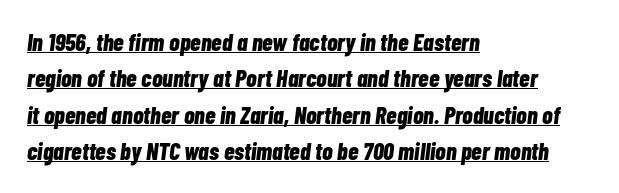
{"italic": "yes", "lean": "right", "slant_degrees": 7, "bold": "yes", "underline": "yes", "align": "left", "line_spacing": "normal", "line_spacing_ratio": 1.52, "letter_spacing": "normal", "letter_spacing_em": 0.0, "glyph_px": 24}
